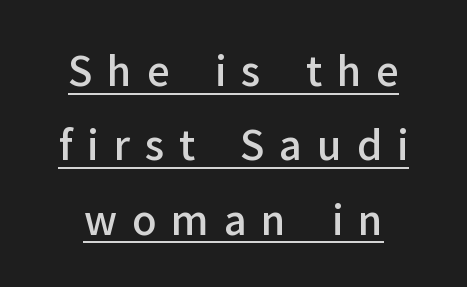
Q: Is the text bold? A: Semi-bold.
Q: Is the text italic (slanted)? A: No, it is upright.
Q: Is the typeface a serif or a sans-serif typeface? A: Sans-serif.
Q: Is the text underlined? A: Yes.
Q: Is the spacing between letters normal or unusually wide? A: Unusually wide.
Q: Width (condensed, normal, or wide)? A: Normal.
Q: Stroke contrast? A: Low.
Q: x-height? A: Medium.
Q: Monospaced? A: No.
